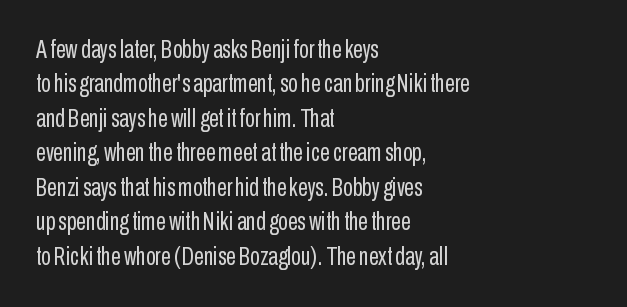
The image shows 25 px text type, upright; set left-aligned, normal line spacing (1.38x), normal letter spacing, not underlined.
